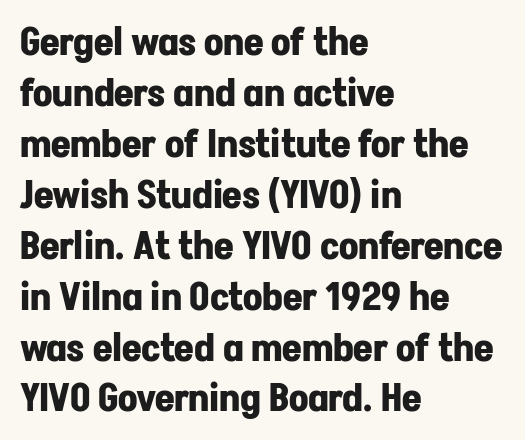
The text was rendered using a sans face with plain stroke endings. The lines sit at an ordinary, default distance from one another. Glance below the letters and you will spot only blank space. Its strokes are broad and dark, the hallmark of bold type.
